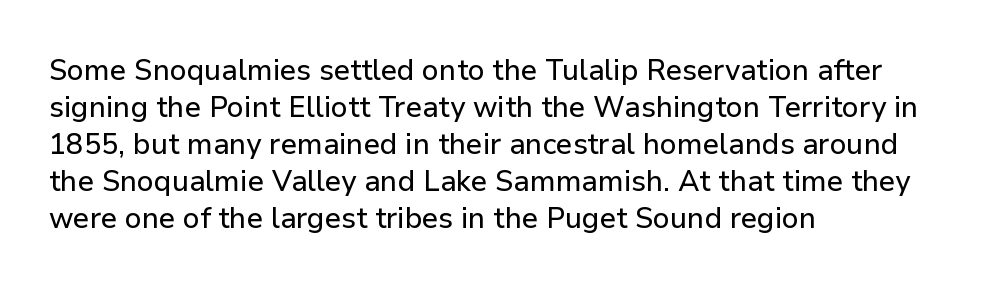
The letters stand upright; this is a roman face. Each word holds together tightly as a unit, with standard inter-letter gaps. The passage shown is typed in a proportional face where columns would drift. The baseline area is clear.
